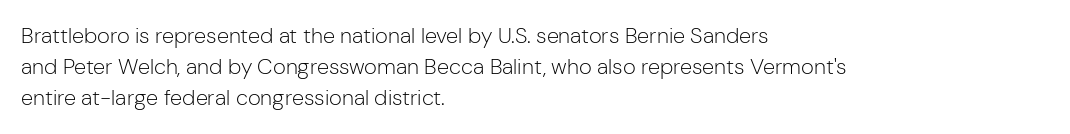
Every row of glyphs begins at an identical x-position on the left. The typesetting does not lean heavy: it is not bold. One glance says typical: line gaps are just what's usual. Underlining? Definitely not there.
